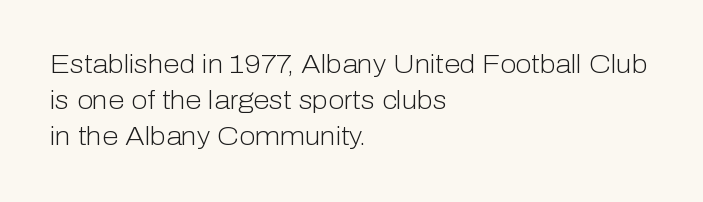
{"italic": "no", "bold": "no", "underline": "no", "align": "left", "line_spacing": "normal", "line_spacing_ratio": 1.39, "letter_spacing": "normal", "letter_spacing_em": 0.0, "glyph_px": 26}
